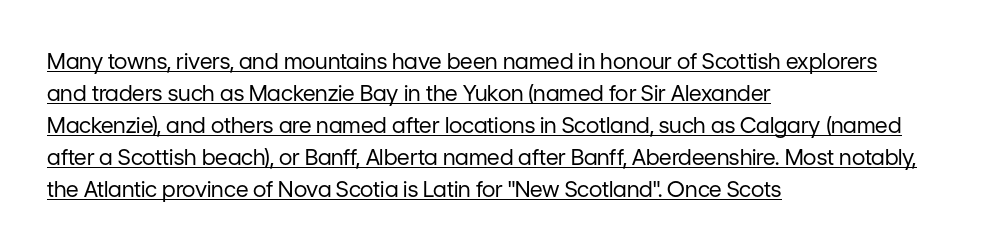
The image shows 22 px text type, upright; set left-aligned, normal line spacing (1.45x), normal letter spacing, underlined.
